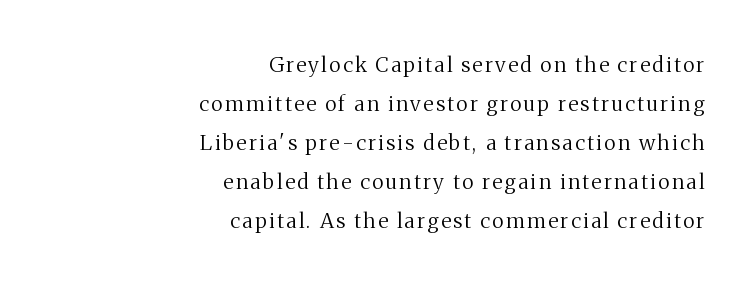
Q: Is the text bold? A: No.
Q: Is the text italic (slanted)? A: No, it is upright.
Q: Is the text underlined? A: No.
Q: How is the paragraph aligned? A: Right-aligned.
